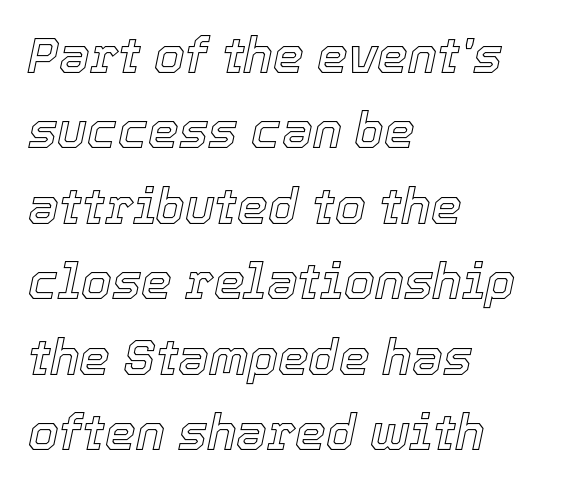
Q: Is the text italic (slanted)? A: Yes, it leans right by about 12 degrees.
Q: Is the text underlined? A: No.
Q: How is the paragraph aligned? A: Left-aligned.
Q: Is the spacing between letters normal or unusually wide? A: Normal.
Q: Is the spacing between lines tight, normal or loose? A: Normal.
Q: Width (condensed, normal, or wide)? A: Normal.
Q: x-height? A: Medium.
Q: Monospaced? A: No.
